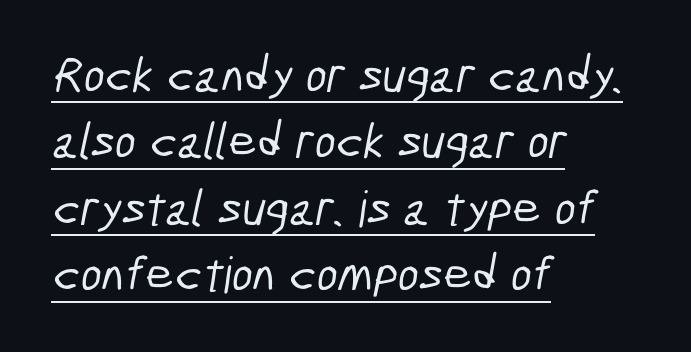
The image shows 50 px condensed sans-serif type; set left-aligned, normal line spacing (1.33x), normal letter spacing, underlined; low stroke contrast and a medium x-height.
